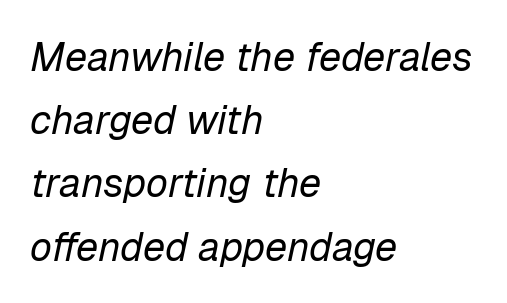
Q: Is the text bold? A: No.
Q: Is the text italic (slanted)? A: Yes, it leans right by about 12 degrees.
Q: Is the text underlined? A: No.
Q: How is the paragraph aligned? A: Left-aligned.
Q: Is the spacing between letters normal or unusually wide? A: Normal.
Q: Is the spacing between lines tight, normal or loose? A: Normal.
Q: Width (condensed, normal, or wide)? A: Normal.
Q: Stroke contrast? A: Low.
Q: x-height? A: Medium.
Q: Monospaced? A: No.
